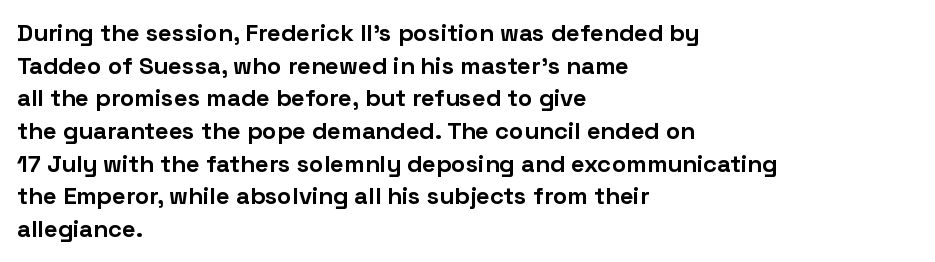
Q: Is the text bold? A: Yes.
Q: Is the text italic (slanted)? A: No, it is upright.
Q: Is the text underlined? A: No.
Q: How is the paragraph aligned? A: Left-aligned.
Q: Is the spacing between letters normal or unusually wide? A: Normal.
Q: Is the spacing between lines tight, normal or loose? A: Normal.
